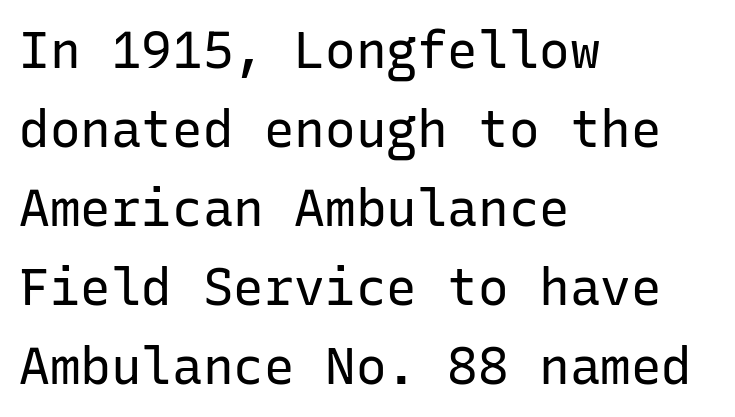
Nothing heavy about these letters — not bold at all. Type style note: lacks serifs. The passage shown is not underscored anywhere. Caption: standard tracking, unaltered. Horizontal alignment here is leftward, the default for most running prose.
